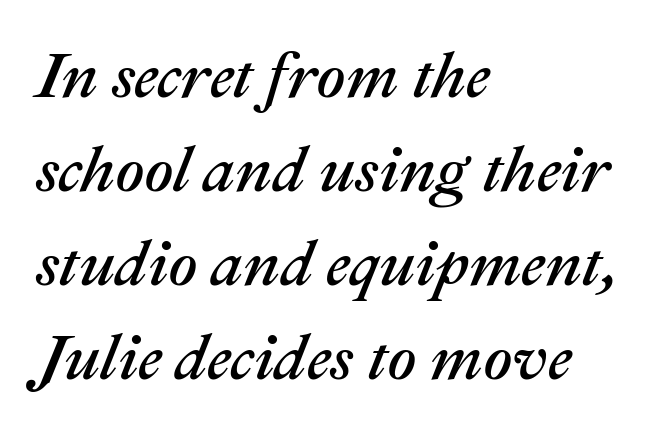
The text carries the slant typical of an italic or oblique font. Descenders hang freely into open space. Leading matches the norm, producing a regular column. Proportional: the letters do not fall into vertical columns.
